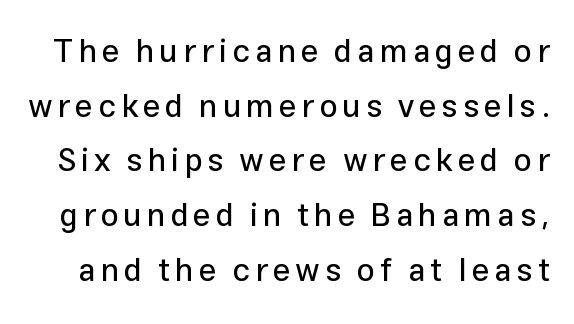
Q: Is the text italic (slanted)? A: No, it is upright.
Q: Is the typeface a serif or a sans-serif typeface? A: Sans-serif.
Q: Is the text underlined? A: No.
Q: Width (condensed, normal, or wide)? A: Normal.
Q: Stroke contrast? A: Low.
Q: x-height? A: Medium.
Q: Monospaced? A: No.
